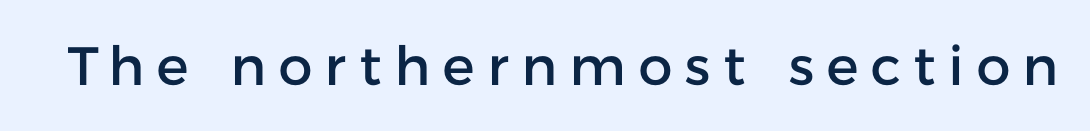
{"serif": "no", "italic": "no", "width": "normal", "stroke_contrast": "low", "x_height": "medium", "monospaced": "no", "underline": "no", "letter_spacing": "wide", "letter_spacing_em": 0.24, "glyph_px": 54}
